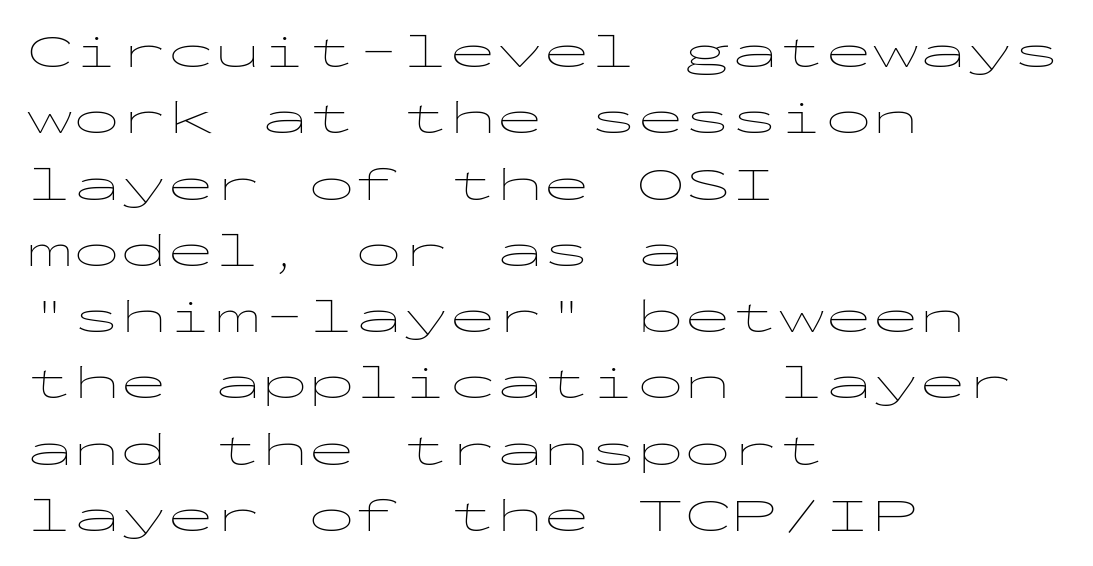
The image shows 47 px thin, wide sans-serif type, upright, monospaced; set left-aligned, normal line spacing (1.41x), normal letter spacing, not underlined; low stroke contrast and a medium x-height.
